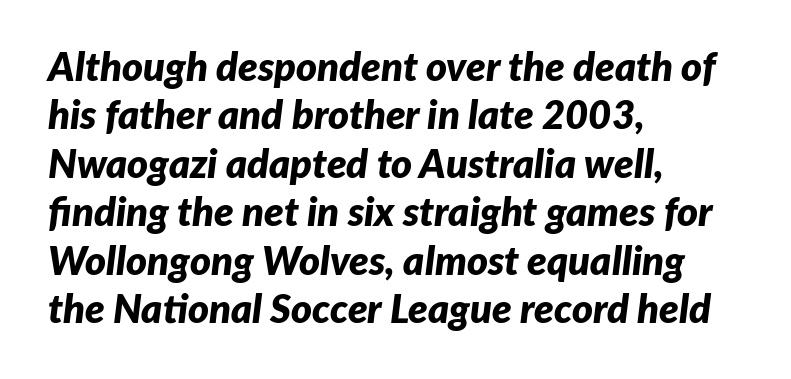
{"italic": "yes", "lean": "right", "slant_degrees": 7, "bold": "yes", "weight": "bold", "width": "normal", "stroke_contrast": "low", "x_height": "medium", "monospaced": "no", "underline": "no", "align": "left", "line_spacing_ratio": 1.21, "letter_spacing": "normal", "letter_spacing_em": 0.0, "glyph_px": 40}
